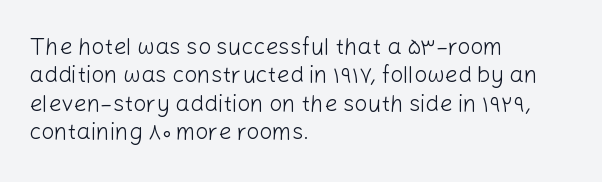
Q: Is the text bold? A: No.
Q: Is the text italic (slanted)? A: No, it is upright.
Q: Is the text underlined? A: No.
Q: How is the paragraph aligned? A: Left-aligned.
Q: Is the spacing between letters normal or unusually wide? A: Normal.
